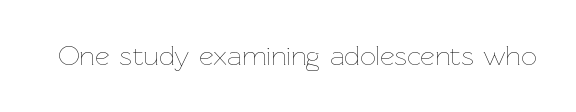
{"italic": "no", "bold": "no", "weight": "thin", "width": "normal", "stroke_contrast": "low", "x_height": "medium", "monospaced": "no", "underline": "no", "letter_spacing": "normal", "letter_spacing_em": 0.0, "glyph_px": 28}
